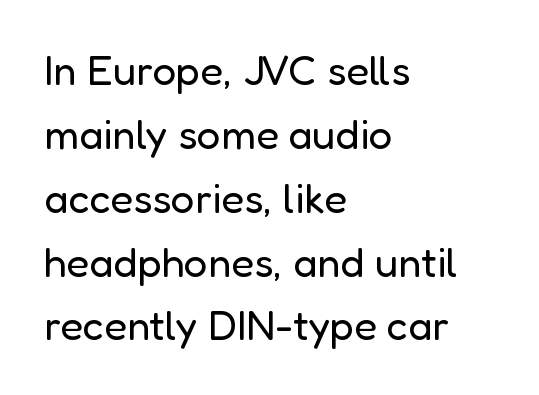
Where is the straight margin? On the left. Style check: upright. The passage shown is typed in a proportional face where columns would drift. You can tell from the bare stems that sans-serif type was used. No heavy texture on the line: the type isn't bold.
